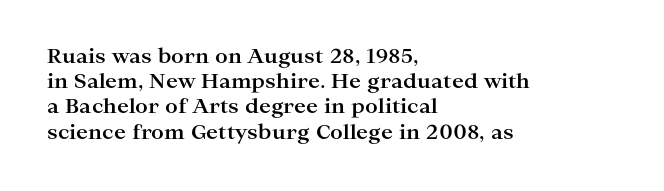
The space directly below the letters is spotless. This rendering uses left alignment, leaving the right contour irregular. The typography opts for an upright posture over an oblique one. Each word holds together tightly as a unit, with standard inter-letter gaps. Pretty heavy lettering here — definitely bold.
